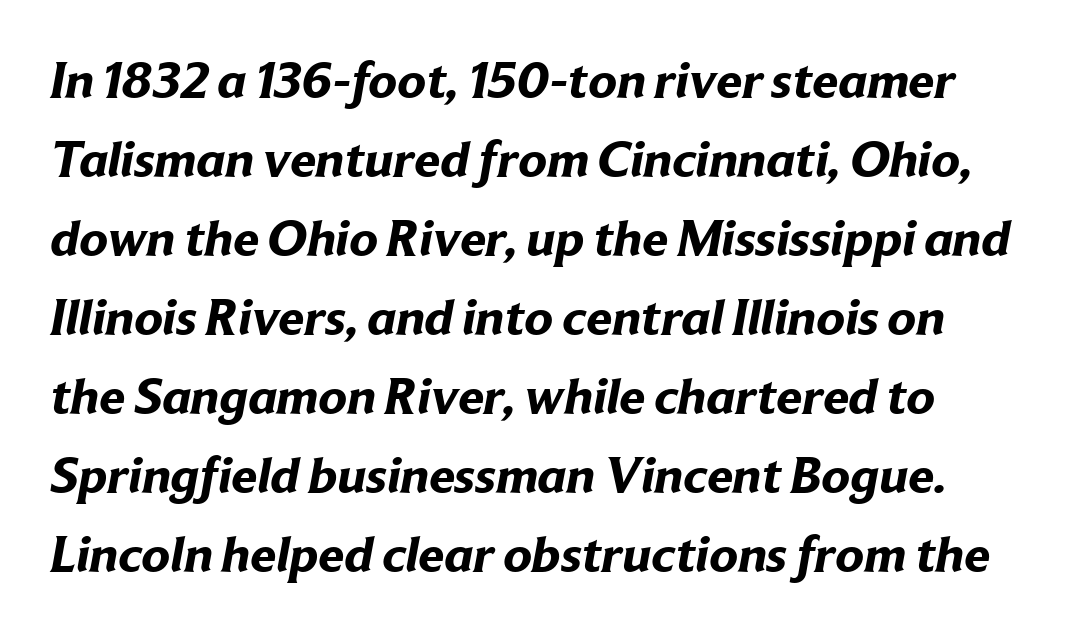
{"serif": "no", "bold": "yes", "weight": "bold", "width": "normal", "stroke_contrast": "low", "x_height": "medium", "monospaced": "no", "underline": "no", "line_spacing": "normal", "line_spacing_ratio": 1.52, "letter_spacing": "normal", "letter_spacing_em": 0.0, "glyph_px": 52}
